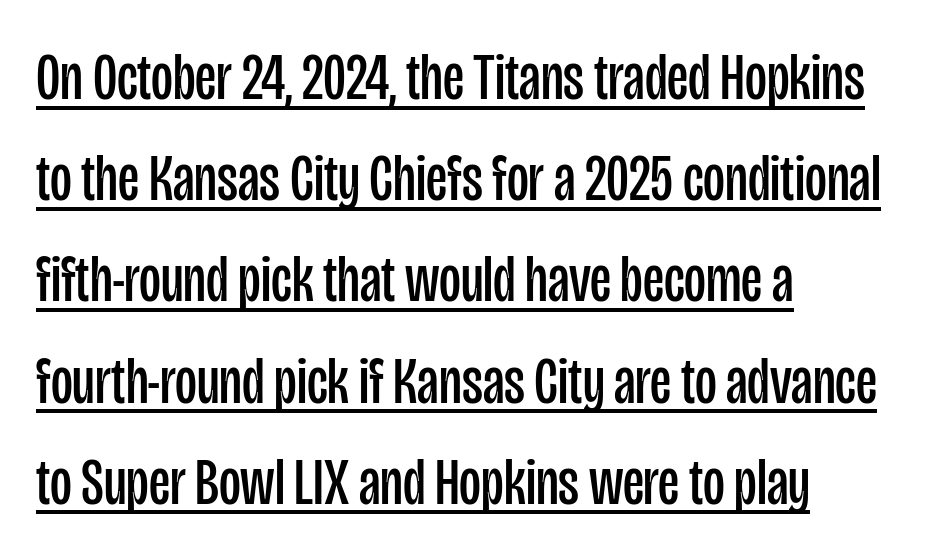
{"serif": "no", "italic": "no", "bold": "no", "weight": "regular", "width": "condensed", "stroke_contrast": "low", "x_height": "large", "monospaced": "no", "underline": "yes", "align": "left", "line_spacing": "normal", "line_spacing_ratio": 1.51, "letter_spacing": "normal", "letter_spacing_em": 0.0, "glyph_px": 67}
